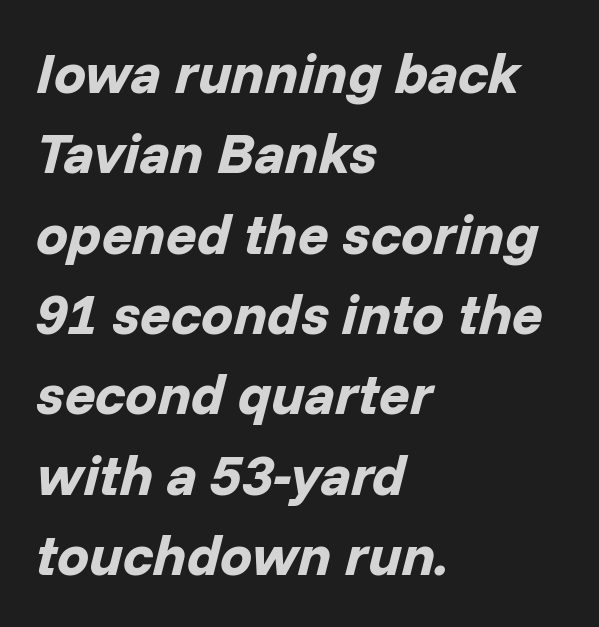
Heavy, bold letterforms. Proportional: the letters do not fall into vertical columns. Short note: letters normally spaced. If you measured baseline to baseline, you'd find a middling distance.
